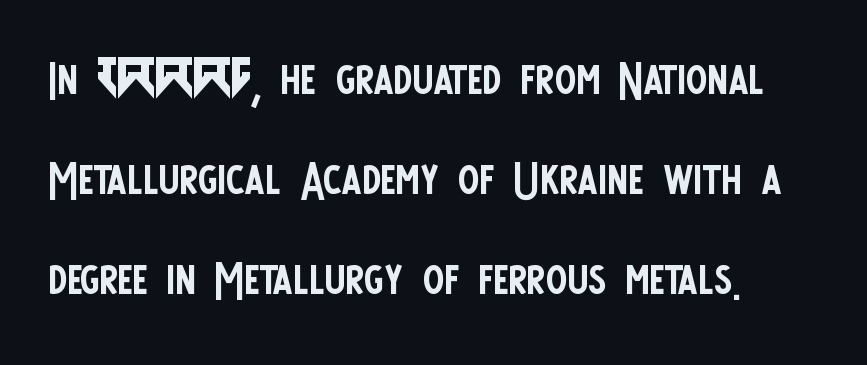
Q: Is the text bold? A: No.
Q: Is the text italic (slanted)? A: No, it is upright.
Q: Is the typeface a serif or a sans-serif typeface? A: Sans-serif.
Q: Is the text underlined? A: No.
Q: Is the spacing between letters normal or unusually wide? A: Normal.
Q: Is the spacing between lines tight, normal or loose? A: Normal.
Q: Width (condensed, normal, or wide)? A: Condensed.
Q: Stroke contrast? A: Low.
Q: x-height? A: Large.
Q: Monospaced? A: No.
